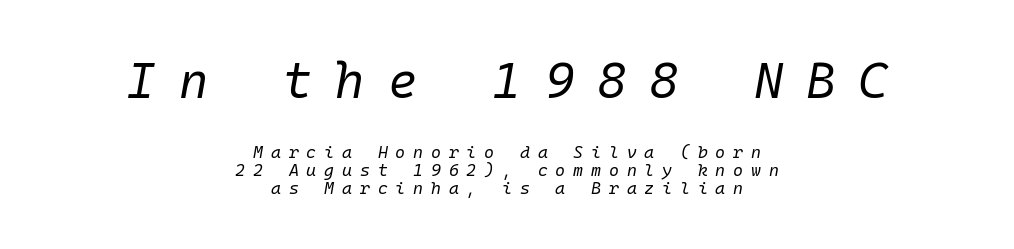
Q: Is the text bold? A: No.
Q: Is the text italic (slanted)? A: Yes, it leans right by about 10 degrees.
Q: Is the text underlined? A: No.
Q: How is the paragraph aligned? A: Centered.
Q: Is the spacing between letters normal or unusually wide? A: Unusually wide.
Q: Is the spacing between lines tight, normal or loose? A: Tight.
Q: Which block of text is set in a larger size, the first (top) or the second (bottom)? A: The first (top) one.
Q: Width (condensed, normal, or wide)? A: Normal.
Q: Stroke contrast? A: Low.
Q: x-height? A: Medium.
Q: Monospaced? A: Yes.
